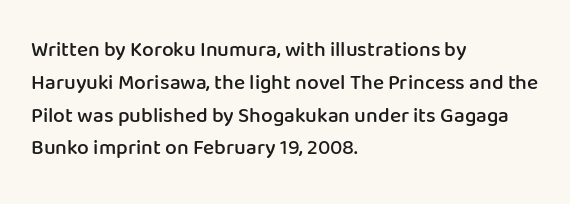
{"italic": "no", "bold": "semi", "underline": "no", "align": "left", "line_spacing": "normal", "line_spacing_ratio": 1.56, "letter_spacing": "normal", "letter_spacing_em": 0.0, "glyph_px": 21}
